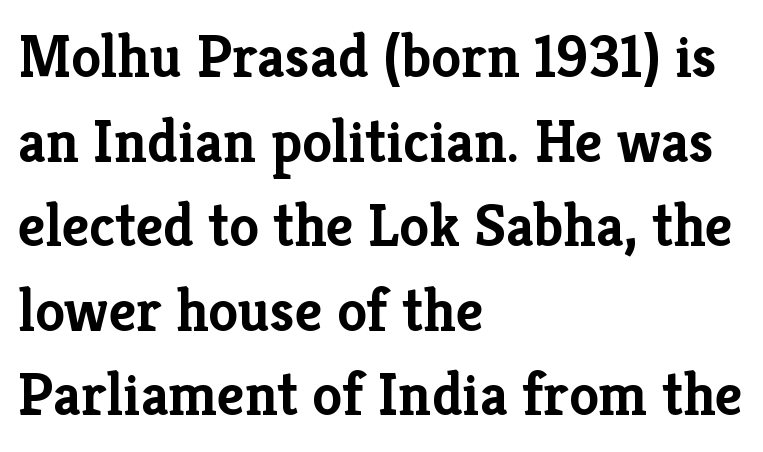
{"serif": "yes", "italic": "no", "bold": "yes", "weight": "semibold", "width": "normal", "stroke_contrast": "low", "x_height": "medium", "monospaced": "no", "underline": "no", "align": "left", "line_spacing": "normal", "line_spacing_ratio": 1.41, "letter_spacing": "normal", "letter_spacing_em": 0.0, "glyph_px": 60}
